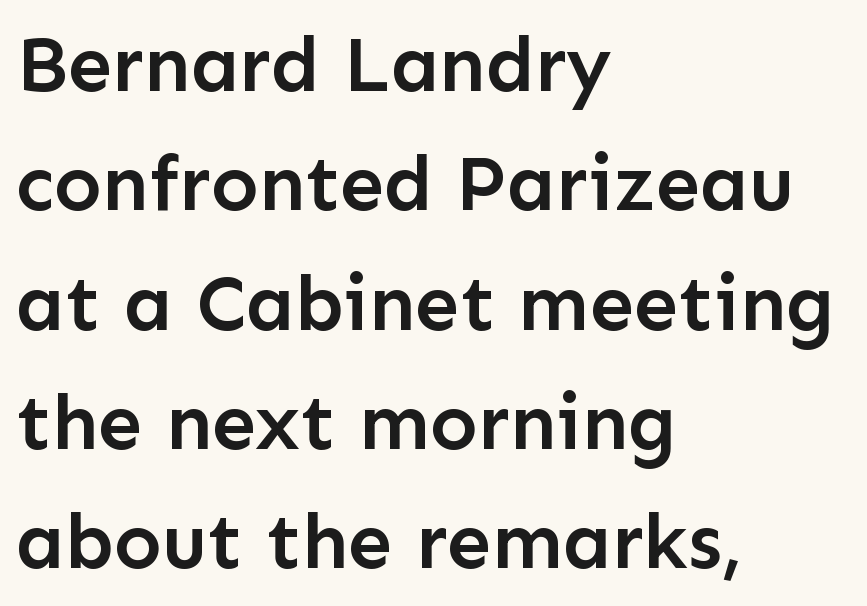
Q: Is the text bold? A: Semi-bold.
Q: Is the text italic (slanted)? A: No, it is upright.
Q: Is the typeface a serif or a sans-serif typeface? A: Sans-serif.
Q: Is the text underlined? A: No.
Q: How is the paragraph aligned? A: Left-aligned.
Q: Is the spacing between letters normal or unusually wide? A: Normal.
Q: Is the spacing between lines tight, normal or loose? A: Normal.
Q: Width (condensed, normal, or wide)? A: Normal.
Q: Stroke contrast? A: Low.
Q: x-height? A: Medium.
Q: Monospaced? A: No.
